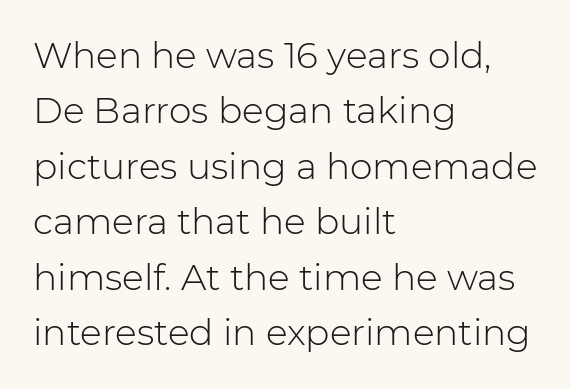
{"serif": "no", "italic": "no", "bold": "no", "weight": "light", "width": "normal", "stroke_contrast": "low", "x_height": "medium", "monospaced": "no", "underline": "no", "align": "left", "line_spacing": "normal", "line_spacing_ratio": 1.54, "letter_spacing": "normal", "letter_spacing_em": 0.0, "glyph_px": 36}
